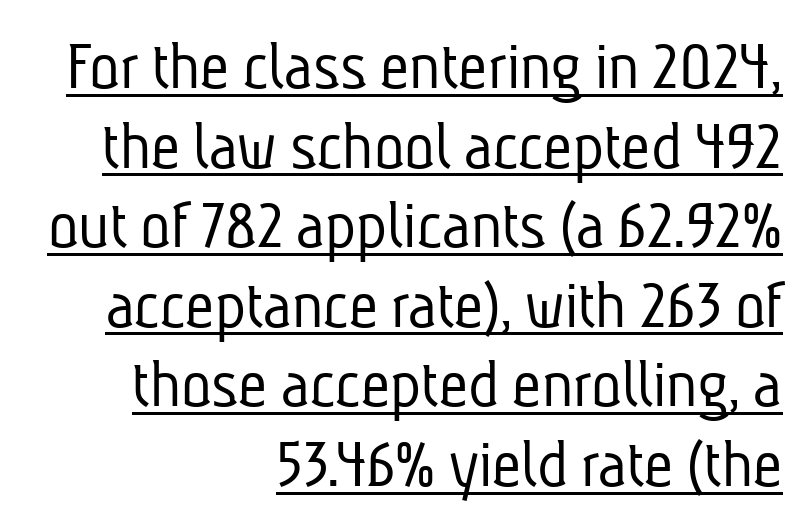
No chunkiness to these letters — they're not bold. This sample is right-justified, so line beginnings fall wherever the words allow. Looks like regular typesetting: each glyph gets only the width it needs. Here the glyphs are tracked normally, forming tight word shapes. This rendering features underlined lettering. I'd call this a sans setting — the letters go barefoot.
